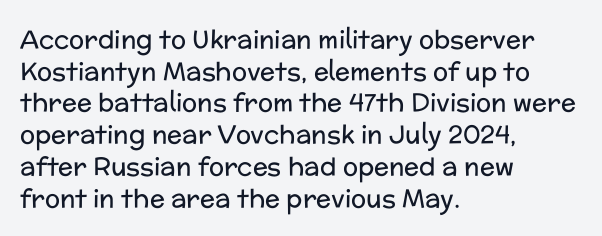
The characters are drawn with everyday or finer stroke widths. The string is rendered with underlining switched off. Leading matches the norm, producing a regular column. This sample uses plain, unmodified letter spacing.
